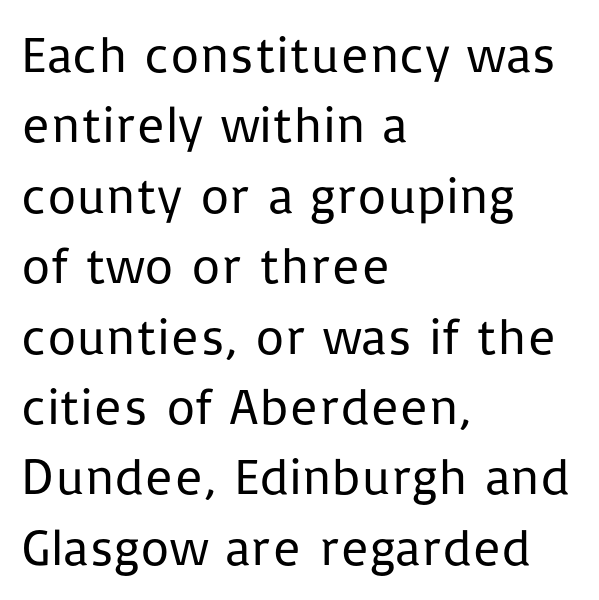
Q: Is the text bold? A: No.
Q: Is the text italic (slanted)? A: No, it is upright.
Q: Is the typeface a serif or a sans-serif typeface? A: Sans-serif.
Q: Is the text underlined? A: No.
Q: How is the paragraph aligned? A: Left-aligned.
Q: Is the spacing between letters normal or unusually wide? A: Normal.
Q: Is the spacing between lines tight, normal or loose? A: Normal.
Q: Width (condensed, normal, or wide)? A: Normal.
Q: Stroke contrast? A: Low.
Q: x-height? A: Medium.
Q: Monospaced? A: No.
